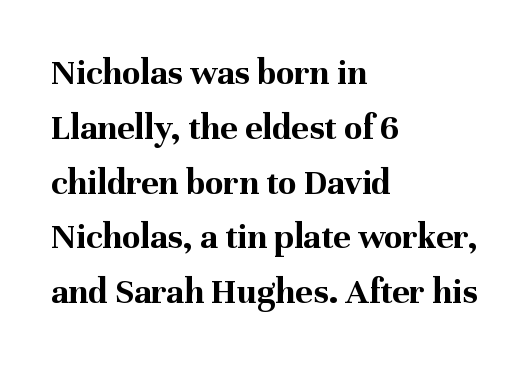
{"serif": "yes", "italic": "no", "bold": "yes", "weight": "bold", "width": "normal", "stroke_contrast": "medium", "x_height": "medium", "monospaced": "no", "underline": "no", "align": "left", "line_spacing": "normal", "line_spacing_ratio": 1.48, "letter_spacing": "normal", "letter_spacing_em": 0.0, "glyph_px": 37}
